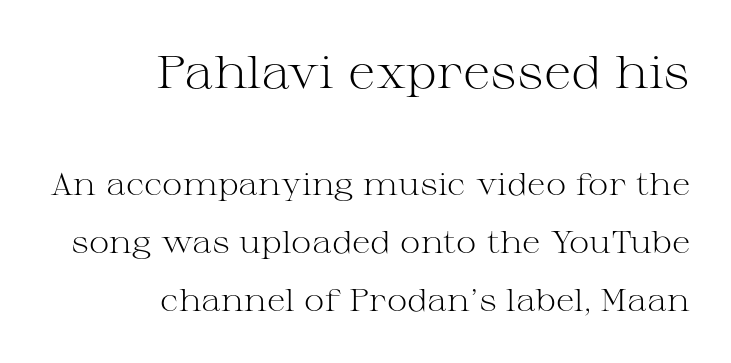
{"serif": "yes", "italic": "no", "bold": "no", "weight": "light", "width": "wide", "stroke_contrast": "medium", "x_height": "medium", "monospaced": "no", "underline": "no", "align": "right", "line_spacing_ratio": 1.86, "letter_spacing": "normal", "letter_spacing_em": 0.0, "larger_block": "first", "size_ratio": 1.48, "glyph_px": 46}
